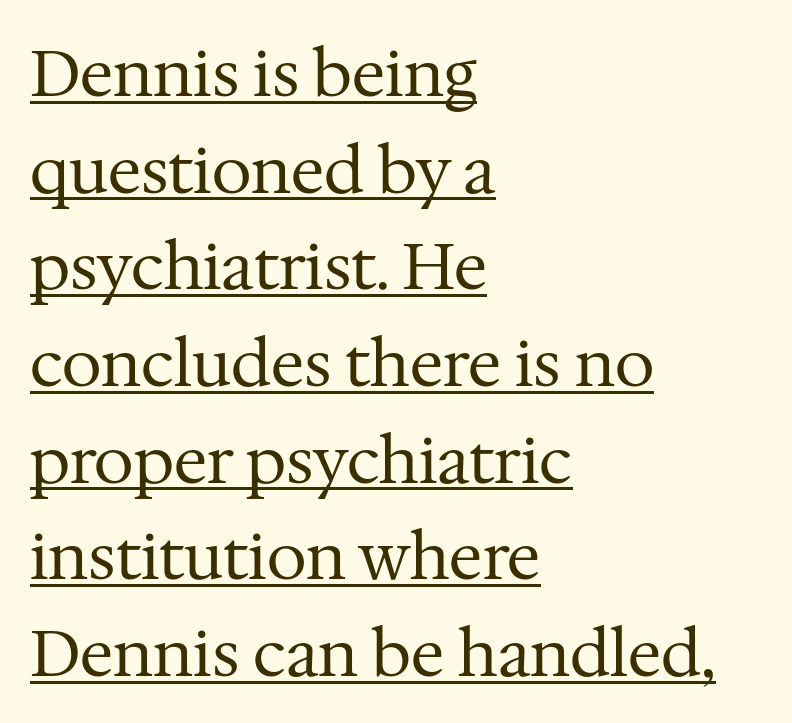
The image shows 64 px regular-weight serif type, upright; set left-aligned, normal line spacing (1.51x), normal letter spacing, underlined; medium stroke contrast and a medium x-height.
